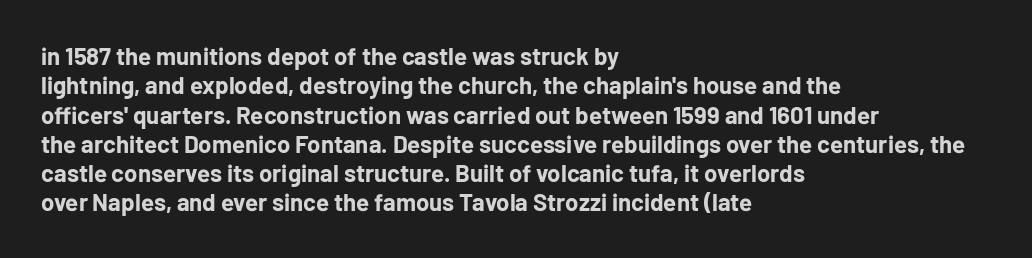
Check the space under the baseline: it is left empty. Words appear dense and cohesive because spacing is normal. Summary of weight: heavy, a full bold. Caption: multi-line text, flush left, ragged right.
